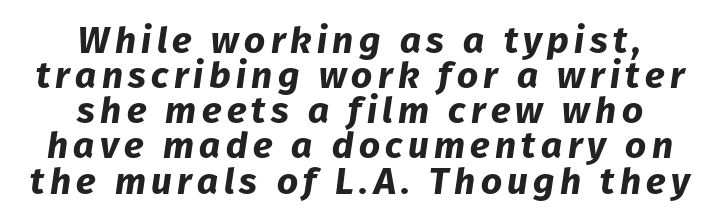
The image shows 37 px bold type, italic (leaning right); set centered, tight line spacing (0.95x), not underlined; low stroke contrast and a medium x-height.
